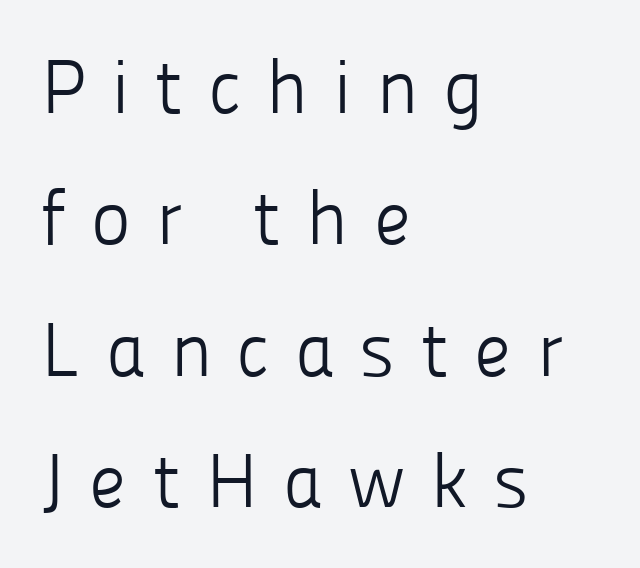
{"serif": "no", "italic": "no", "bold": "no", "weight": "light", "width": "normal", "stroke_contrast": "low", "x_height": "medium", "monospaced": "no", "underline": "no", "align": "left", "line_spacing_ratio": 1.73, "letter_spacing": "wide", "letter_spacing_em": 0.33, "glyph_px": 76}
